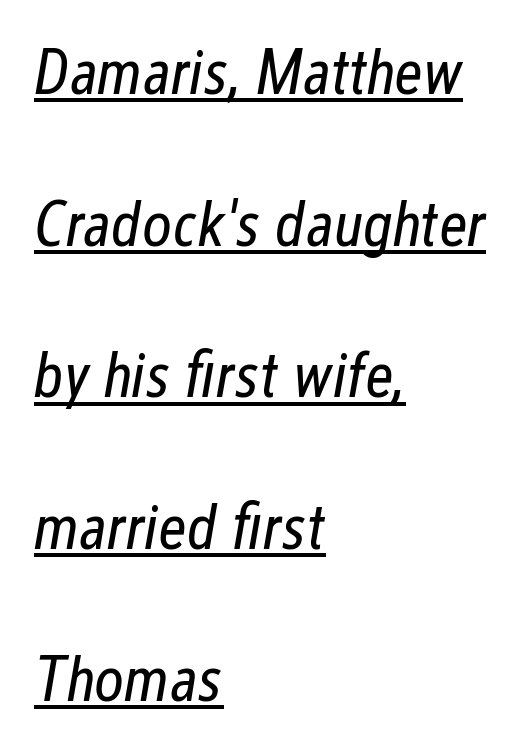
The image shows 64 px regular-weight, condensed type, italic (leaning right); set left-aligned, loose line spacing (2.37x), normal letter spacing, underlined; low stroke contrast and a medium x-height.
